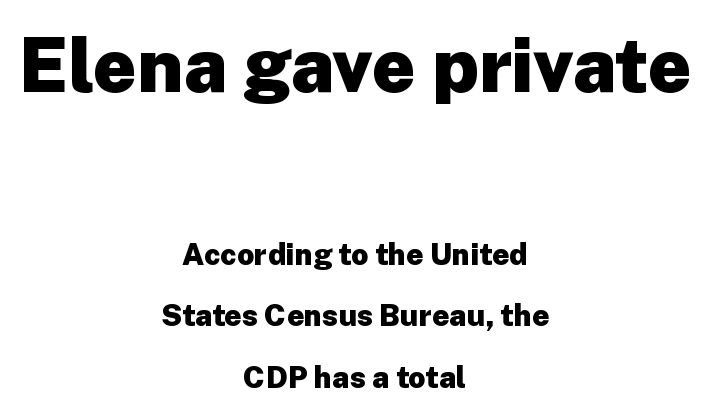
One-word summary of the alignment: center. Observe the absence of serifs on each vertical stroke in this sample. You could not count columns in this text — the font is proportionally spaced. Of the two passages, the one on top uses the larger point size. Any mark beneath the type? The region is blank. Leading is clearly above the norm, producing a sparse column.
